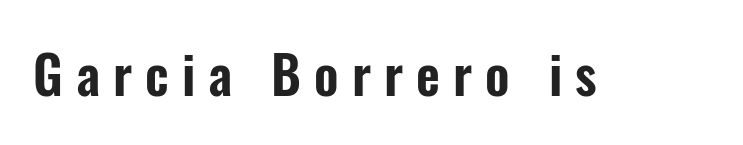
{"serif": "no", "italic": "no", "width": "condensed", "stroke_contrast": "low", "x_height": "medium", "monospaced": "no", "underline": "no", "letter_spacing": "wide", "letter_spacing_em": 0.25, "glyph_px": 52}
